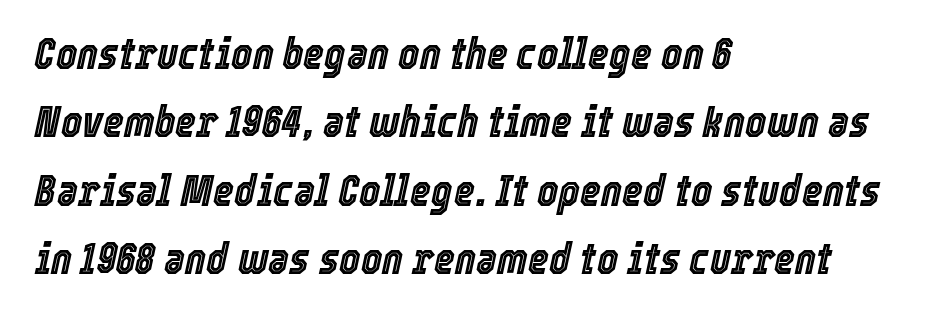
{"italic": "yes", "lean": "right", "slant_degrees": 12, "width": "condensed", "x_height": "medium", "monospaced": "no", "underline": "no", "align": "left", "line_spacing": "normal", "line_spacing_ratio": 1.52, "letter_spacing": "normal", "letter_spacing_em": 0.0, "glyph_px": 45}
